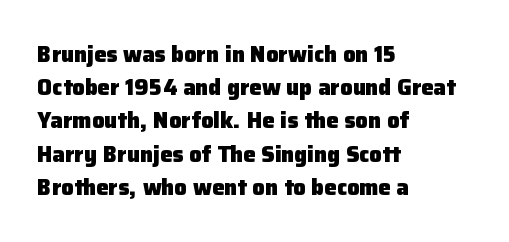
Leading matches the norm, producing a regular column. The area under the type is left untouched. Does extra space separate the letters? No, they use regular spacing. These lines were composed using upright roman letters.
